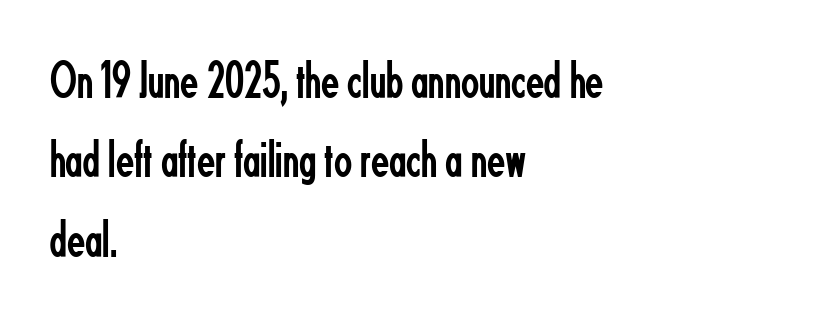
The image shows 53 px regular-weight, condensed sans-serif type, upright; set left-aligned, normal line spacing (1.5x), normal letter spacing, not underlined; low stroke contrast and a small x-height.
